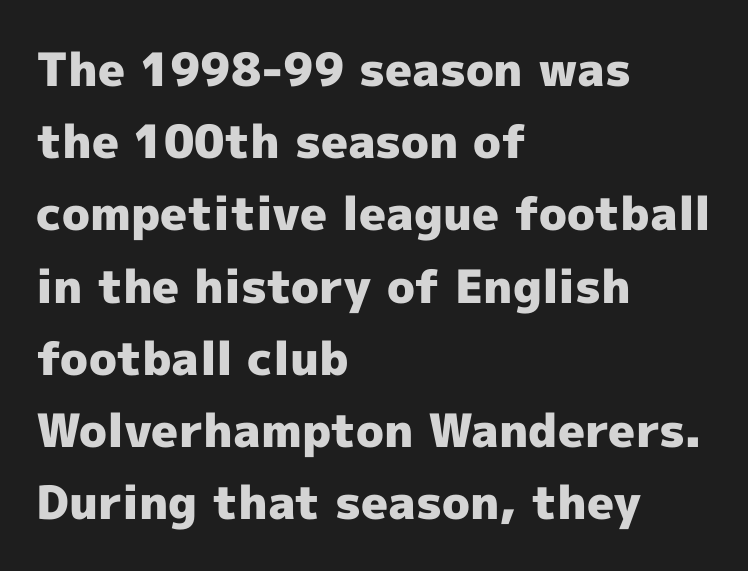
{"serif": "no", "italic": "no", "bold": "yes", "weight": "heavy", "width": "normal", "x_height": "medium", "monospaced": "no", "underline": "no", "align": "left", "line_spacing": "normal", "line_spacing_ratio": 1.57, "letter_spacing": "normal", "letter_spacing_em": 0.0, "glyph_px": 46}
